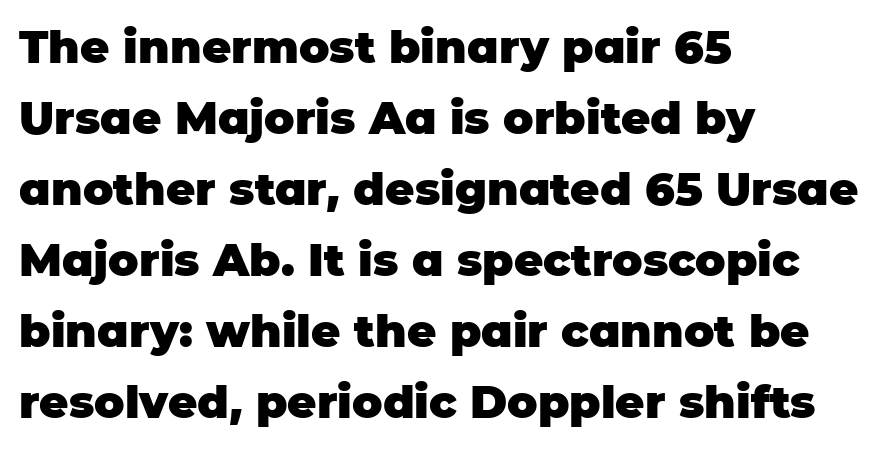
{"serif": "no", "italic": "no", "bold": "yes", "weight": "heavy", "width": "normal", "stroke_contrast": "low", "x_height": "large", "monospaced": "no", "underline": "no", "align": "left", "line_spacing": "normal", "line_spacing_ratio": 1.58, "letter_spacing": "normal", "letter_spacing_em": 0.0, "glyph_px": 45}
